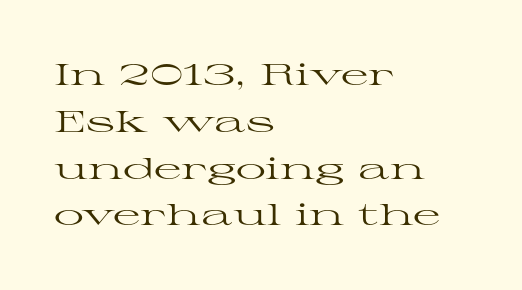
Q: Is the text bold? A: No.
Q: Is the text italic (slanted)? A: No, it is upright.
Q: Is the typeface a serif or a sans-serif typeface? A: Serif.
Q: Is the text underlined? A: No.
Q: How is the paragraph aligned? A: Left-aligned.
Q: Is the spacing between letters normal or unusually wide? A: Normal.
Q: Is the spacing between lines tight, normal or loose? A: Normal.
Q: Width (condensed, normal, or wide)? A: Wide.
Q: Stroke contrast? A: High.
Q: x-height? A: Medium.
Q: Monospaced? A: No.
